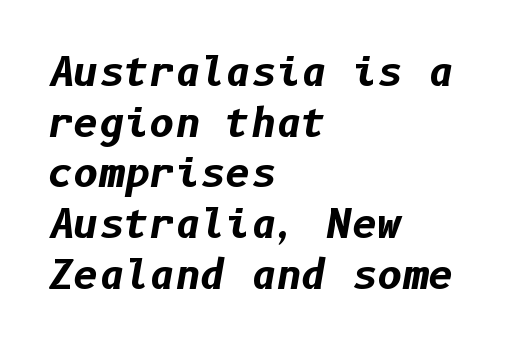
Pretty heavy lettering here — definitely bold. Layout note: lines flush left. If you measured baseline to baseline, you'd find a middling distance. Standard letterfit; no display-style spreading of the glyphs. Has an underline been added? It has not. Every character sits at an angle, as italics do.
